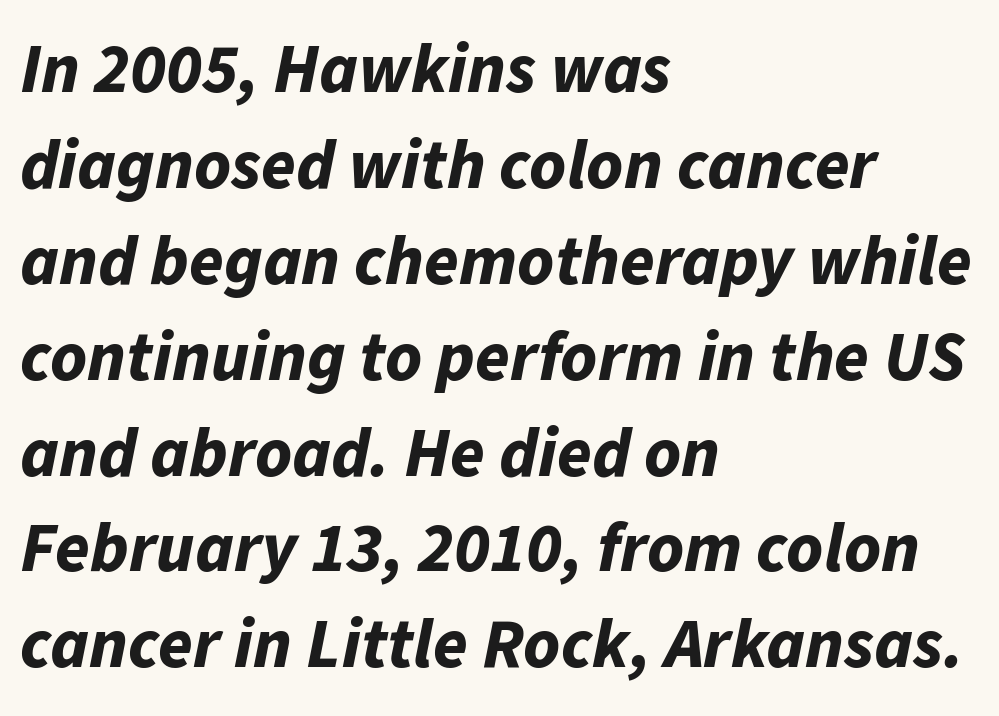
The compositor pushed each line to the left boundary. Spacing verdict: proportional, widths tailored to each character. Italic: yes, the glyphs are oblique. Each new line begins a customary step beneath the previous one. The face used here has the dense, thick strokes of a bold.
